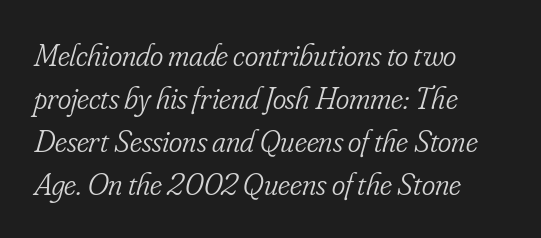
Q: Is the text bold? A: No.
Q: Is the text italic (slanted)? A: Yes, it leans right by about 16 degrees.
Q: Is the typeface a serif or a sans-serif typeface? A: Serif.
Q: Is the text underlined? A: No.
Q: How is the paragraph aligned? A: Left-aligned.
Q: Is the spacing between letters normal or unusually wide? A: Normal.
Q: Is the spacing between lines tight, normal or loose? A: Normal.
Q: Width (condensed, normal, or wide)? A: Condensed.
Q: Stroke contrast? A: Low.
Q: x-height? A: Small.
Q: Monospaced? A: No.
